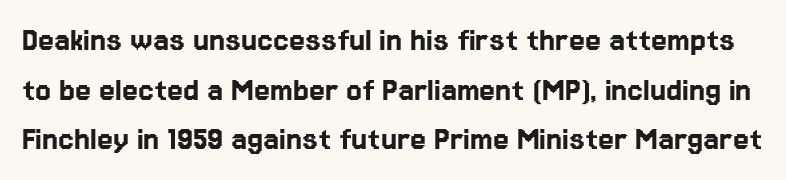
The image shows 36 px sans-serif type, upright; set normal line spacing (1.38x), normal letter spacing, not underlined; low stroke contrast and a medium x-height.
